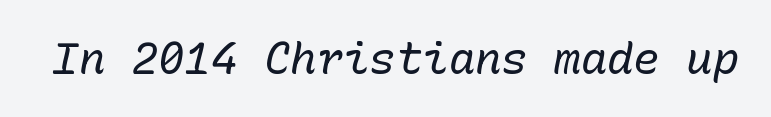
The image shows 44 px regular-weight type, italic (leaning right), monospaced; set normal letter spacing, not underlined; low stroke contrast and a medium x-height.
